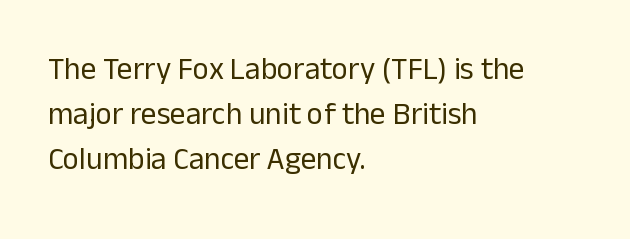
Casual observation: everything's shoved over to the left. The line texture is even and compact thanks to regular tracking. A bare baseline throughout the passage. Each letter's strokes conclude bluntly, with no projecting serifs. The letters advance in unequal steps, a hallmark of proportional type. Is the stroke heavy? The answer is a plain regular-or-lighter.
